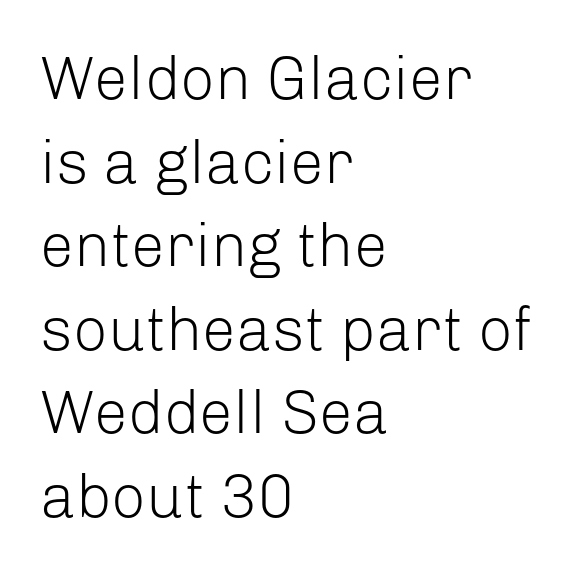
{"serif": "no", "italic": "no", "bold": "no", "weight": "light", "width": "normal", "stroke_contrast": "low", "x_height": "medium", "monospaced": "no", "underline": "no", "align": "left", "line_spacing": "normal", "line_spacing_ratio": 1.37, "letter_spacing": "normal", "letter_spacing_em": 0.0, "glyph_px": 61}
